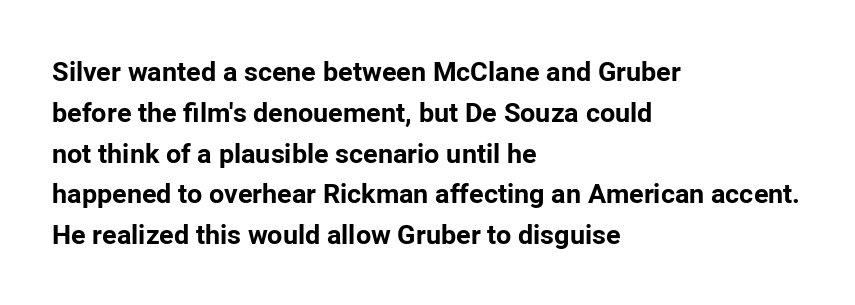
The image shows 27 px bold type, upright; set left-aligned, normal line spacing (1.51x), normal letter spacing, not underlined.
